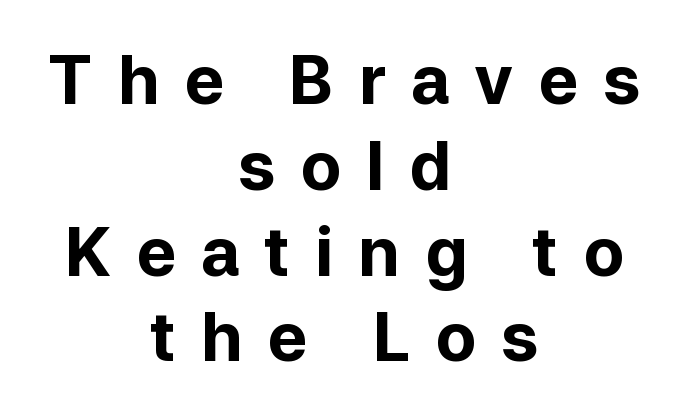
Q: Is the text bold? A: Yes.
Q: Is the text italic (slanted)? A: No, it is upright.
Q: Is the typeface a serif or a sans-serif typeface? A: Sans-serif.
Q: Is the text underlined? A: No.
Q: How is the paragraph aligned? A: Centered.
Q: Is the spacing between letters normal or unusually wide? A: Unusually wide.
Q: Is the spacing between lines tight, normal or loose? A: Normal.
Q: Width (condensed, normal, or wide)? A: Normal.
Q: Stroke contrast? A: Low.
Q: x-height? A: Medium.
Q: Monospaced? A: No.
